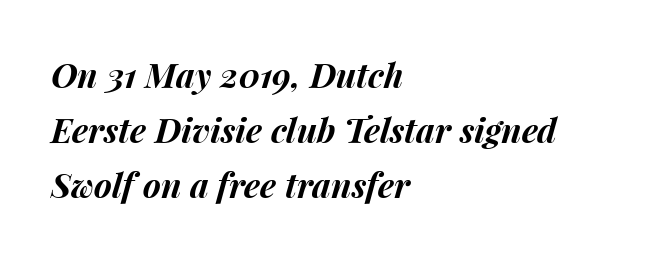
These lines sit exactly where default settings would place them. Every character sits at an angle, as italics do. Beneath every word, the page is bare. I'd describe the lettering as bold — thick and assertive. Layout note: lines flush left. Between one letter and the next there's only the usual sliver of space.
